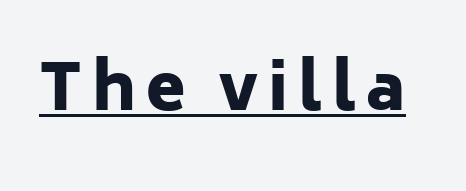
Q: Is the text bold? A: Yes.
Q: Is the text italic (slanted)? A: No, it is upright.
Q: Is the typeface a serif or a sans-serif typeface? A: Sans-serif.
Q: Is the text underlined? A: Yes.
Q: Width (condensed, normal, or wide)? A: Normal.
Q: Stroke contrast? A: Low.
Q: x-height? A: Medium.
Q: Monospaced? A: No.
